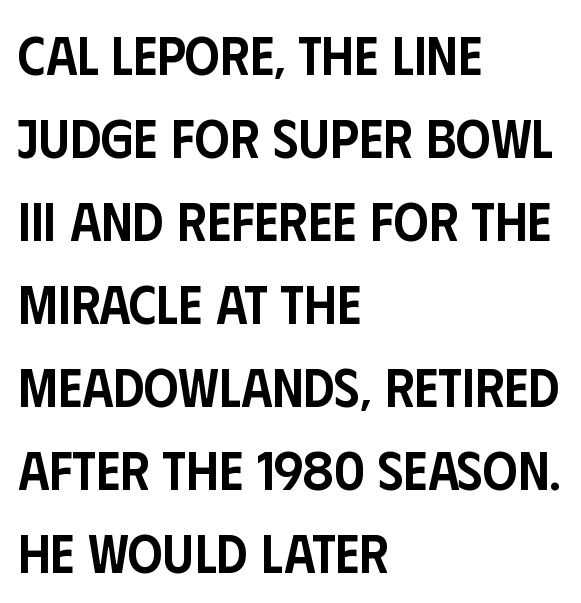
The image shows 55 px semibold, condensed sans-serif type, upright; set left-aligned, normal line spacing (1.51x), normal letter spacing, not underlined; low stroke contrast and a large x-height.
